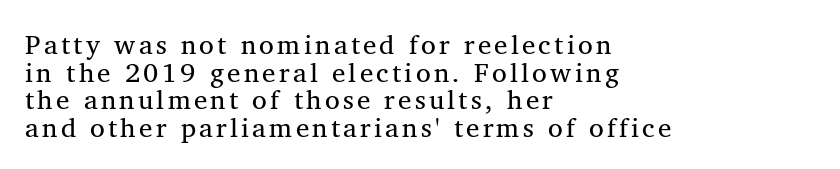
{"bold": "no", "underline": "no", "align": "left", "line_spacing": "tight", "line_spacing_ratio": 1.02, "glyph_px": 27}
